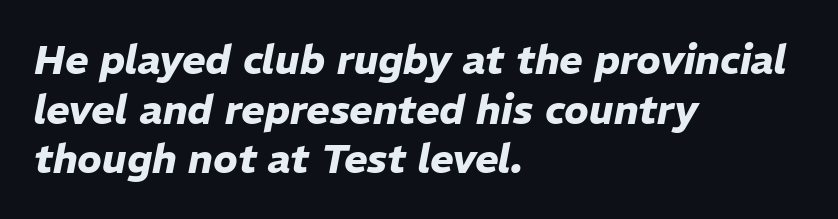
The image shows 40 px heavy type, italic (leaning right); set left-aligned, line spacing 1.24x, normal letter spacing, not underlined; low stroke contrast and a medium x-height.
